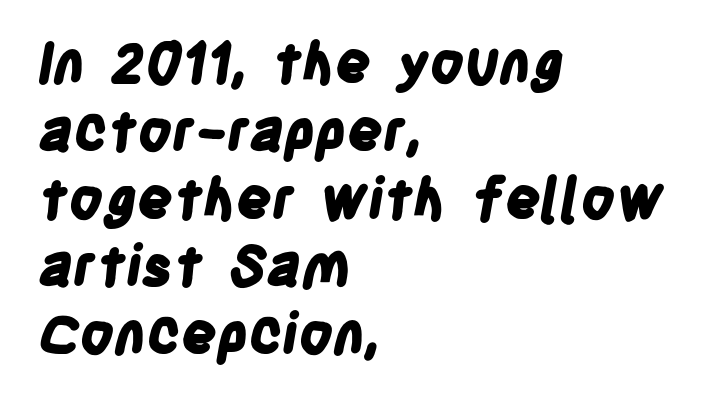
The image shows 56 px bold, condensed sans-serif type; set left-aligned, line spacing 1.21x, normal letter spacing, not underlined; low stroke contrast and a large x-height.
